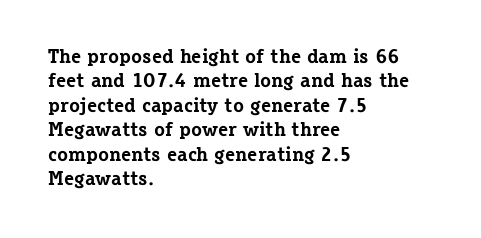
{"italic": "no", "bold": "yes", "underline": "no", "align": "left", "line_spacing_ratio": 1.22, "letter_spacing": "normal", "letter_spacing_em": 0.0, "glyph_px": 20}
